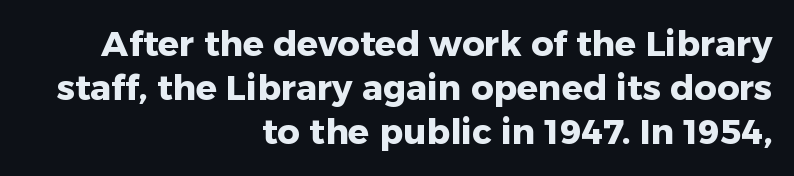
The image shows 35 px heavy sans-serif type, upright; set right-aligned, normal line spacing (1.26x), normal letter spacing, not underlined; low stroke contrast and a medium x-height.
